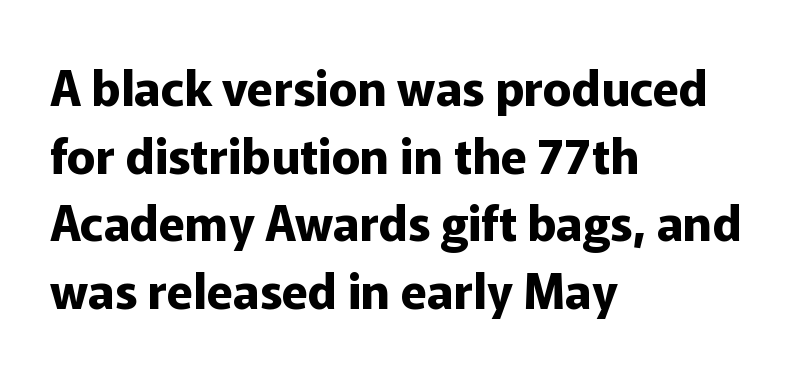
{"serif": "no", "italic": "no", "bold": "yes", "weight": "bold", "width": "normal", "stroke_contrast": "low", "x_height": "medium", "monospaced": "no", "underline": "no", "align": "left", "line_spacing": "normal", "line_spacing_ratio": 1.41, "letter_spacing": "normal", "letter_spacing_em": 0.0, "glyph_px": 48}
